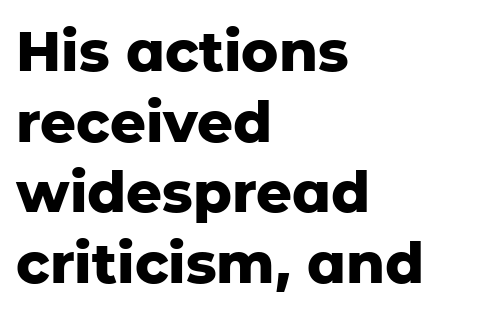
{"serif": "no", "italic": "no", "bold": "yes", "weight": "heavy", "width": "normal", "stroke_contrast": "low", "x_height": "medium", "monospaced": "no", "underline": "no", "align": "left", "line_spacing": "normal", "line_spacing_ratio": 1.26, "letter_spacing": "normal", "letter_spacing_em": 0.0, "glyph_px": 56}
